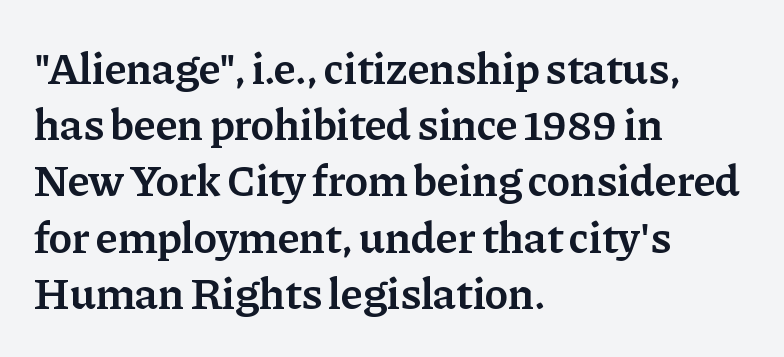
Q: Is the text bold? A: Semi-bold.
Q: Is the text italic (slanted)? A: No, it is upright.
Q: Is the typeface a serif or a sans-serif typeface? A: Serif.
Q: Is the text underlined? A: No.
Q: How is the paragraph aligned? A: Left-aligned.
Q: Is the spacing between letters normal or unusually wide? A: Normal.
Q: Is the spacing between lines tight, normal or loose? A: Normal.
Q: Width (condensed, normal, or wide)? A: Normal.
Q: Stroke contrast? A: Low.
Q: x-height? A: Medium.
Q: Monospaced? A: No.
